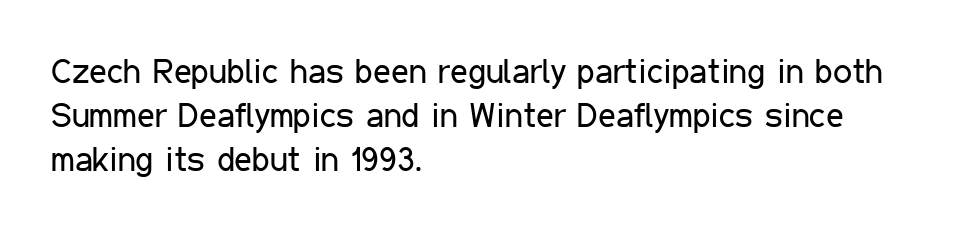
{"serif": "no", "italic": "no", "bold": "no", "weight": "regular", "width": "condensed", "stroke_contrast": "low", "x_height": "medium", "monospaced": "no", "underline": "no", "align": "left", "line_spacing": "normal", "line_spacing_ratio": 1.3, "letter_spacing": "normal", "letter_spacing_em": 0.0, "glyph_px": 34}
